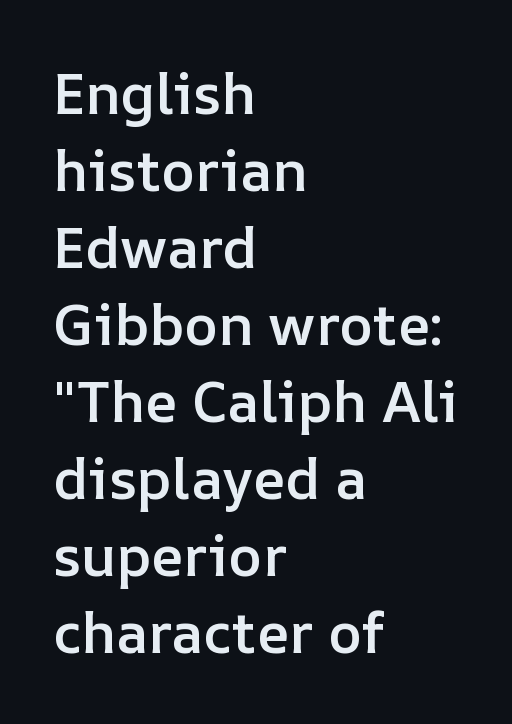
Each row of text sits above clean, open space. It's the straight-up-and-down kind of type. Character widths vary here, with narrow letters taking less room than wide ones. A normal amount of white space separates one row of letters from the next. Stems and bowls a touch heavier than normal — semibold.
